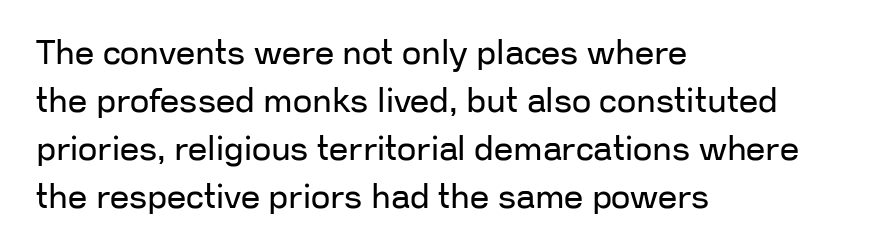
{"serif": "no", "italic": "no", "bold": "no", "weight": "regular", "width": "normal", "stroke_contrast": "low", "x_height": "medium", "monospaced": "no", "underline": "no", "align": "left", "line_spacing": "normal", "line_spacing_ratio": 1.41, "letter_spacing": "normal", "letter_spacing_em": 0.0, "glyph_px": 34}
